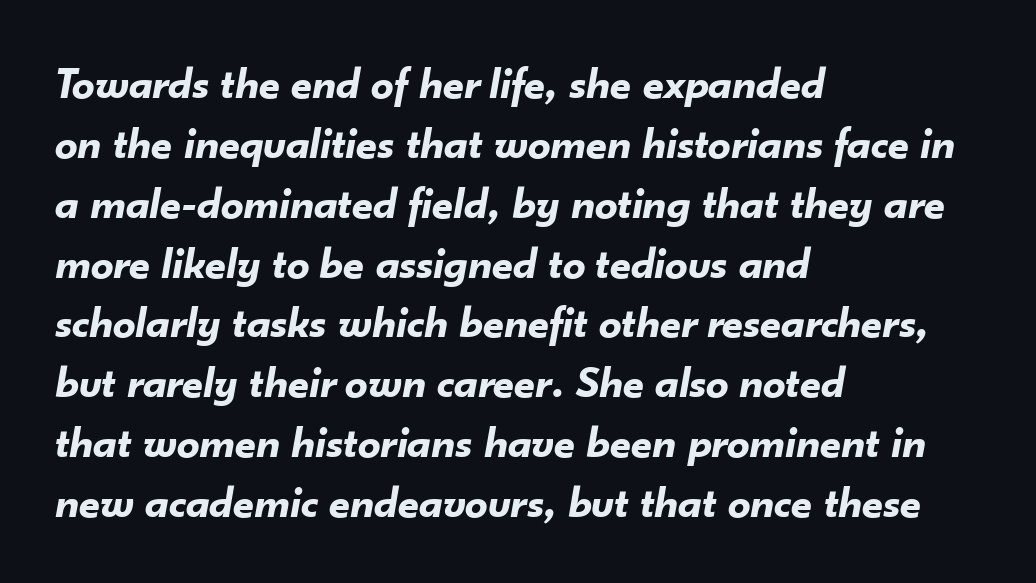
The image shows 45 px bold type, italic (leaning right); set left-aligned, normal line spacing (1.33x), normal letter spacing, not underlined; low stroke contrast and a small x-height.
